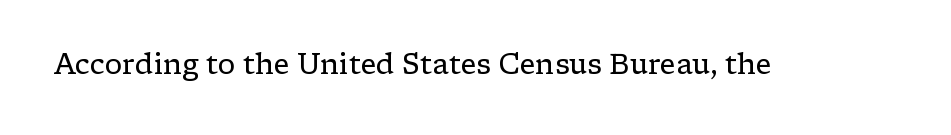
{"serif": "yes", "italic": "no", "bold": "no", "weight": "regular", "width": "wide", "stroke_contrast": "low", "x_height": "medium", "monospaced": "no", "underline": "no", "letter_spacing": "normal", "letter_spacing_em": 0.0, "glyph_px": 28}
